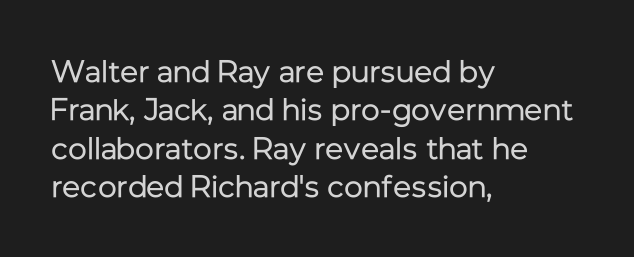
{"serif": "no", "italic": "no", "bold": "no", "weight": "regular", "width": "normal", "stroke_contrast": "low", "x_height": "medium", "monospaced": "no", "underline": "no", "align": "left", "line_spacing_ratio": 1.24, "letter_spacing": "normal", "letter_spacing_em": 0.0, "glyph_px": 31}
